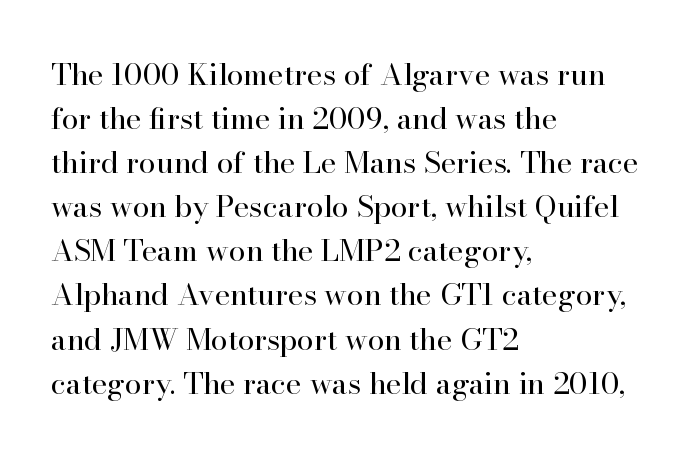
Q: Is the text bold? A: No.
Q: Is the text italic (slanted)? A: No, it is upright.
Q: Is the typeface a serif or a sans-serif typeface? A: Serif.
Q: Is the text underlined? A: No.
Q: How is the paragraph aligned? A: Left-aligned.
Q: Is the spacing between letters normal or unusually wide? A: Normal.
Q: Is the spacing between lines tight, normal or loose? A: Normal.
Q: Width (condensed, normal, or wide)? A: Normal.
Q: Stroke contrast? A: High.
Q: x-height? A: Small.
Q: Monospaced? A: No.
